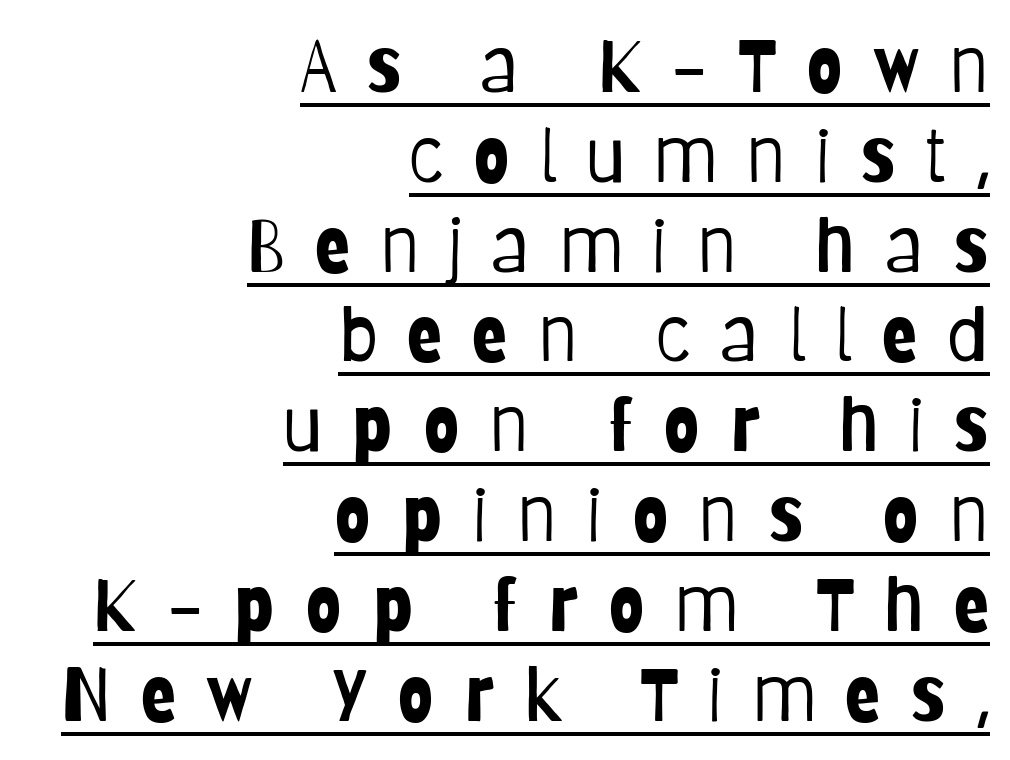
{"serif": "no", "italic": "no", "bold": "no", "weight": "light", "width": "condensed", "stroke_contrast": "low", "x_height": "large", "monospaced": "no", "underline": "yes", "align": "right", "line_spacing_ratio": 1.23, "letter_spacing": "wide", "letter_spacing_em": 0.41, "glyph_px": 73}
